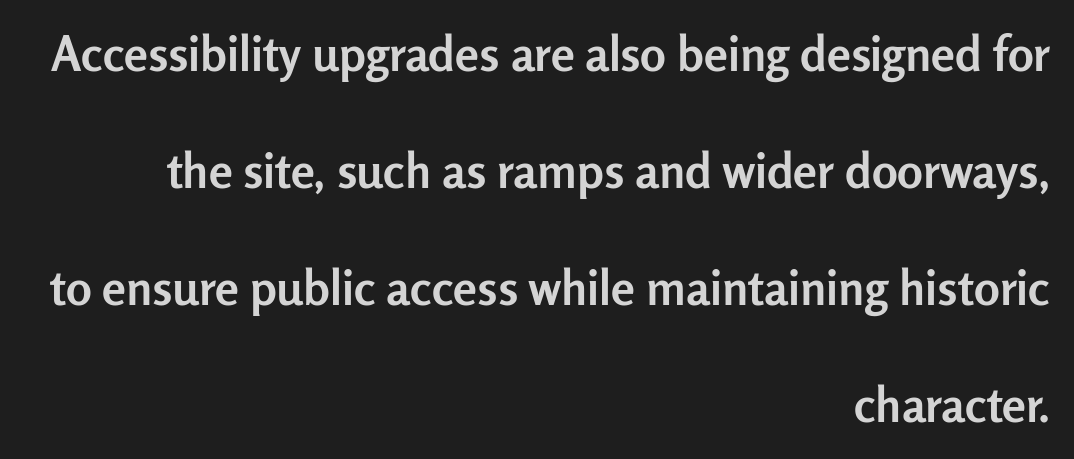
Are there feet on the stems? There aren't — it's a sans. Style check: upright. The face used here is proportionally spaced, like ordinary book or web type. Any mark beneath the type? The region is blank. This sample trades compactness for vertical openness between lines. A full-strength bold gives these letters their thick strokes.
